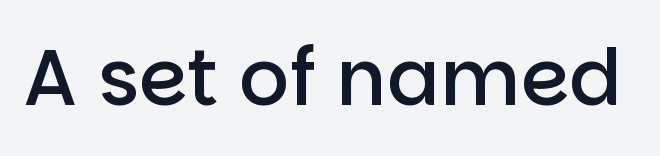
The image shows 78 px semibold sans-serif type, upright; set normal letter spacing, not underlined; low stroke contrast and a large x-height.
